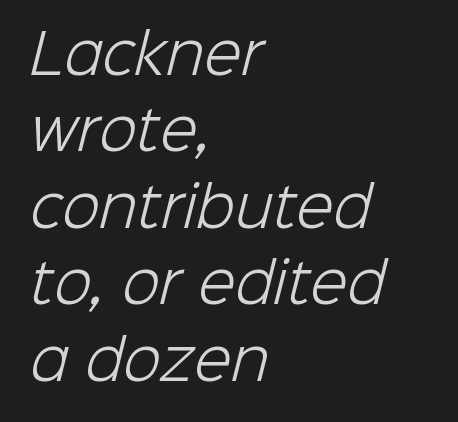
{"serif": "no", "bold": "no", "weight": "light", "width": "normal", "stroke_contrast": "low", "x_height": "medium", "monospaced": "no", "underline": "no", "align": "left", "line_spacing": "normal", "line_spacing_ratio": 1.39, "letter_spacing": "normal", "letter_spacing_em": 0.0, "glyph_px": 55}
